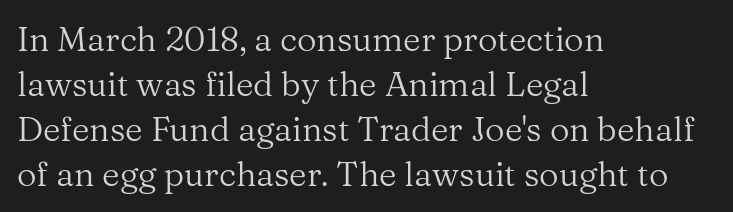
No chunkiness to these letters — they're not bold. Is there much room between lines? A standard amount, neither cramped nor airy. Any mark beneath the type? The region is blank. Each letter keeps its own natural width here, so spacing adapts to shape. Italic? Not at all — the glyphs are vertical.
